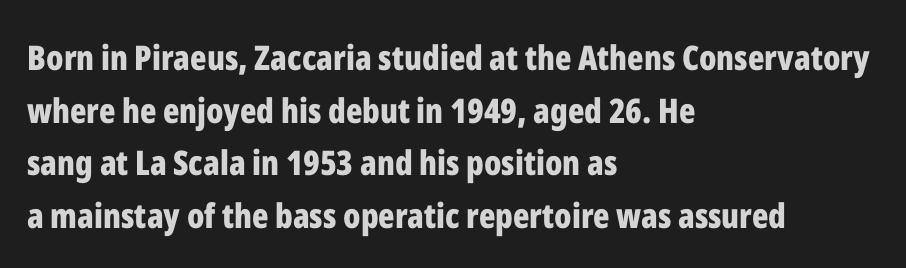
Q: Is the text bold? A: Yes.
Q: Is the text italic (slanted)? A: No, it is upright.
Q: Is the typeface a serif or a sans-serif typeface? A: Sans-serif.
Q: Is the text underlined? A: No.
Q: How is the paragraph aligned? A: Left-aligned.
Q: Is the spacing between letters normal or unusually wide? A: Normal.
Q: Is the spacing between lines tight, normal or loose? A: Normal.
Q: Width (condensed, normal, or wide)? A: Condensed.
Q: Stroke contrast? A: Low.
Q: x-height? A: Medium.
Q: Monospaced? A: No.
